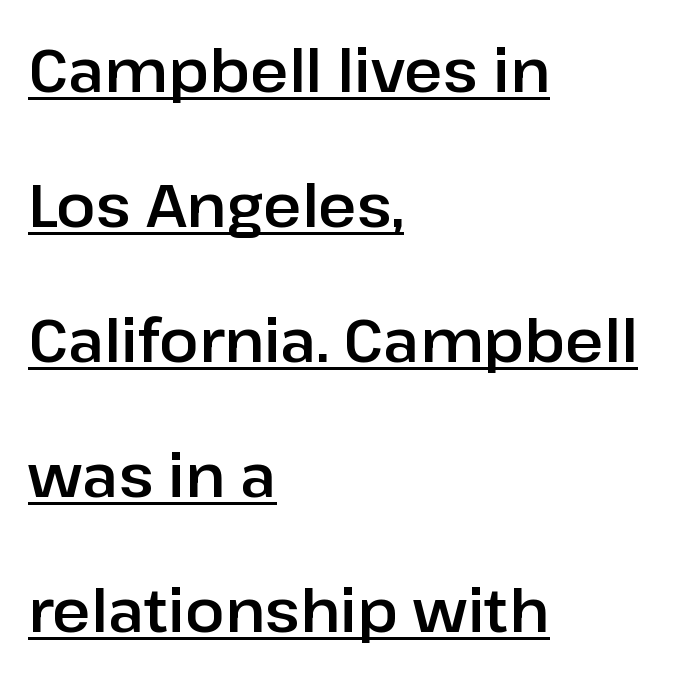
Q: Is the text italic (slanted)? A: No, it is upright.
Q: Is the typeface a serif or a sans-serif typeface? A: Sans-serif.
Q: Is the text underlined? A: Yes.
Q: How is the paragraph aligned? A: Left-aligned.
Q: Is the spacing between letters normal or unusually wide? A: Normal.
Q: Is the spacing between lines tight, normal or loose? A: Loose.
Q: Width (condensed, normal, or wide)? A: Normal.
Q: Stroke contrast? A: Low.
Q: x-height? A: Medium.
Q: Monospaced? A: No.
